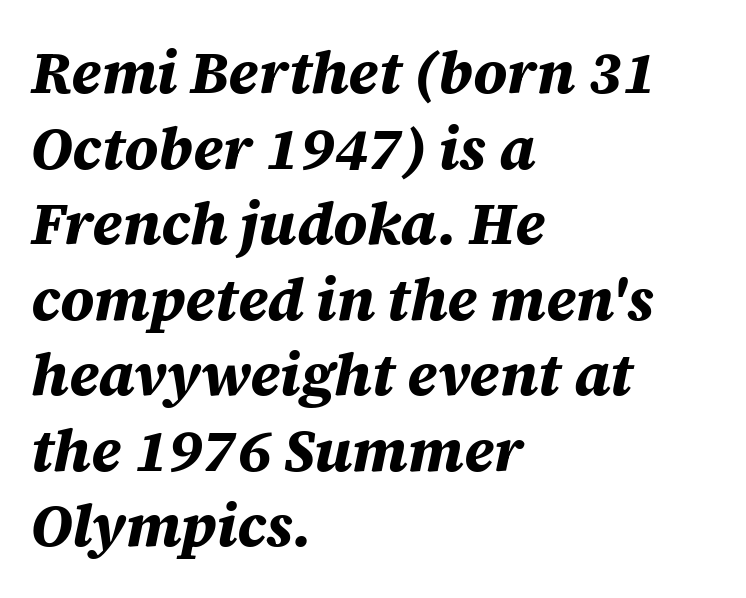
{"italic": "yes", "lean": "right", "slant_degrees": 12, "bold": "yes", "weight": "bold", "width": "normal", "stroke_contrast": "medium", "x_height": "large", "monospaced": "no", "underline": "no", "align": "left", "line_spacing": "normal", "line_spacing_ratio": 1.28, "letter_spacing": "normal", "letter_spacing_em": 0.0, "glyph_px": 59}
